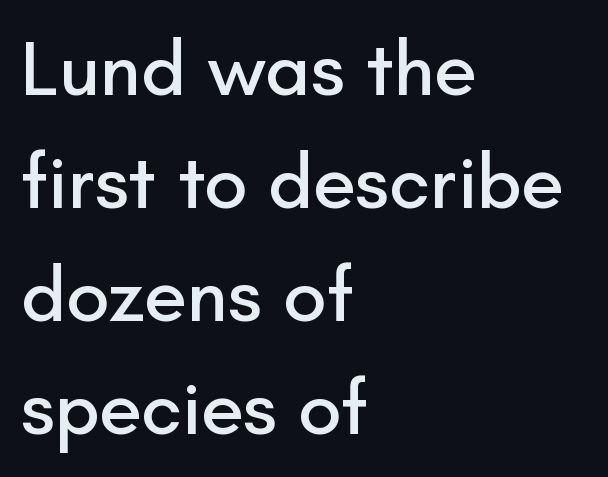
The image shows 78 px sans-serif type, upright; set left-aligned, normal line spacing (1.45x), normal letter spacing, not underlined; low stroke contrast and a small x-height.
